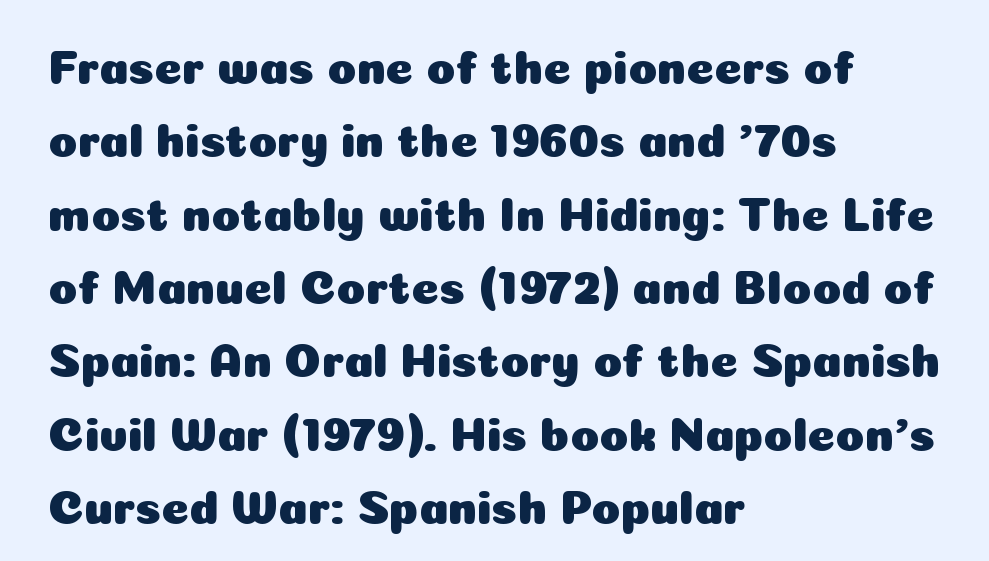
A typesetter would label this face a sans. Glyph-to-glyph distance matches everyday printed text. Proportional: the letters do not fall into vertical columns. The passage is arranged the way most books set body copy — flush left. One glance says typical: line gaps are just what's usual.
